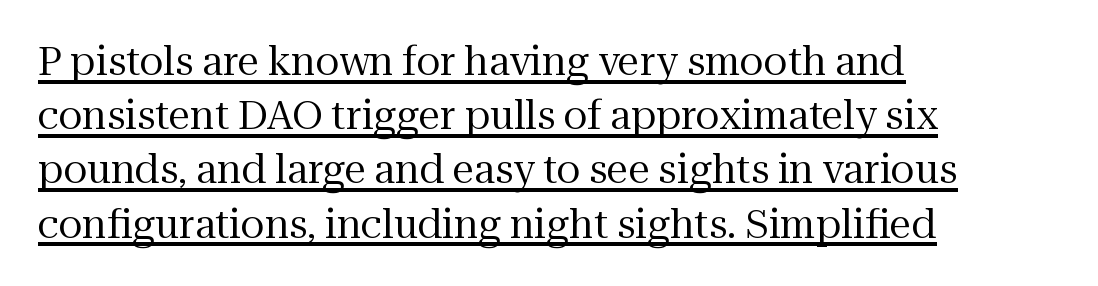
The face used here is rendered with its standard letterfit. Whoever set this chose a conventional vertical rhythm. In terms of letterform style, serifs are clearly present. Heaviness? Minimal to ordinary, like unemphasized prose. Compared with undecorated copy, this sample adds a rule below the words.
